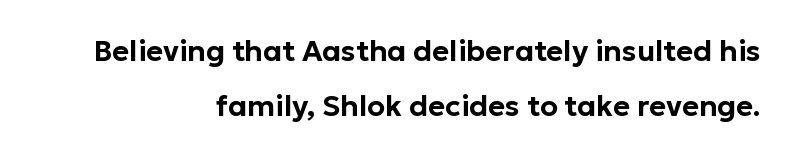
Line ends are locked; line starts wander. Typographically, this falls in the sans-serif category. You could fit nearly another row in the gap between these rows. Note the varied advance widths — an 'i' is clearly narrower than an 'm'. Honestly, the letter spacing is just normal — you wouldn't notice it. Type without underlining.
